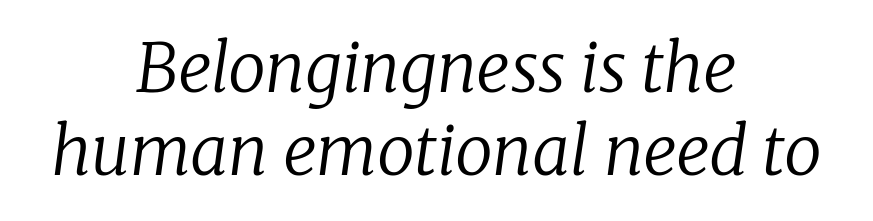
Q: Is the text bold? A: No.
Q: Is the text italic (slanted)? A: Yes, it leans right by about 8 degrees.
Q: Is the typeface a serif or a sans-serif typeface? A: Serif.
Q: Is the text underlined? A: No.
Q: How is the paragraph aligned? A: Centered.
Q: Is the spacing between letters normal or unusually wide? A: Normal.
Q: Width (condensed, normal, or wide)? A: Normal.
Q: Stroke contrast? A: Low.
Q: x-height? A: Medium.
Q: Monospaced? A: No.
